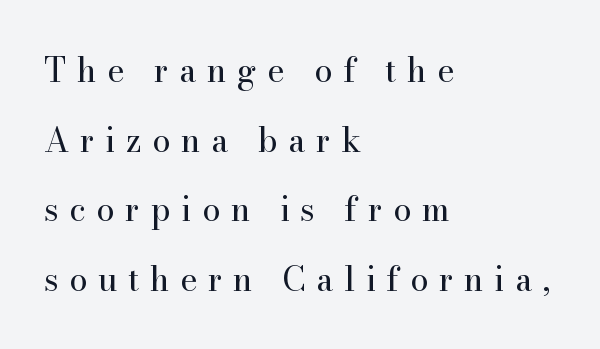
Q: Is the text bold? A: No.
Q: Is the text italic (slanted)? A: No, it is upright.
Q: Is the typeface a serif or a sans-serif typeface? A: Serif.
Q: Is the text underlined? A: No.
Q: How is the paragraph aligned? A: Left-aligned.
Q: Is the spacing between letters normal or unusually wide? A: Unusually wide.
Q: Is the spacing between lines tight, normal or loose? A: Loose.
Q: Width (condensed, normal, or wide)? A: Normal.
Q: Stroke contrast? A: High.
Q: x-height? A: Small.
Q: Monospaced? A: No.
